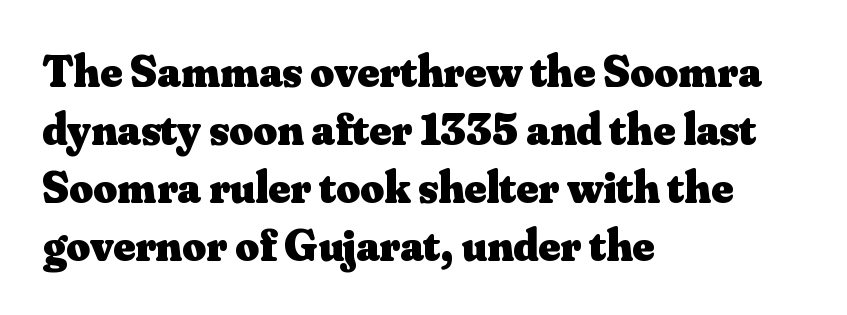
The image shows 46 px heavy serif type, upright; set left-aligned, normal line spacing (1.26x), normal letter spacing, not underlined; medium stroke contrast and a small x-height.
